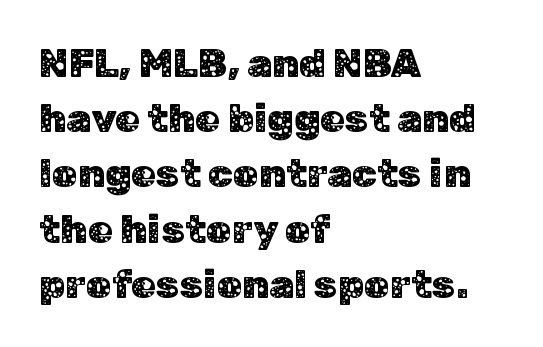
The line-height multiplier appears to be the usual default. Think of a printed novel: that variable character pitch is what you see here. The glyphs are unaccompanied by any horizontal stroke below them. Stroke terminals: plain, sans-serif.
